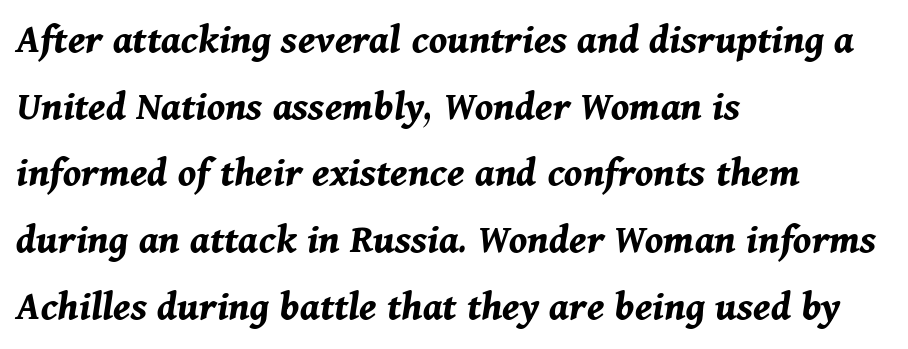
Q: Is the text bold? A: Yes.
Q: Is the text italic (slanted)? A: Yes, it leans right by about 11 degrees.
Q: Is the text underlined? A: No.
Q: How is the paragraph aligned? A: Left-aligned.
Q: Is the spacing between letters normal or unusually wide? A: Normal.
Q: Is the spacing between lines tight, normal or loose? A: Normal.
Q: Width (condensed, normal, or wide)? A: Normal.
Q: Stroke contrast? A: Medium.
Q: x-height? A: Medium.
Q: Monospaced? A: No.
